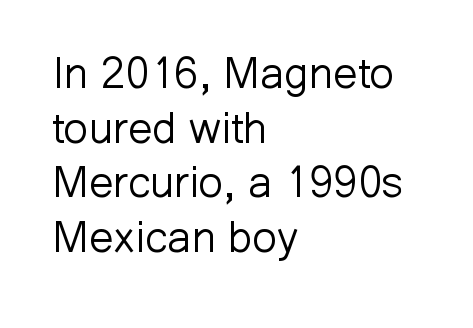
Q: Is the text bold? A: No.
Q: Is the text italic (slanted)? A: No, it is upright.
Q: Is the typeface a serif or a sans-serif typeface? A: Sans-serif.
Q: Is the text underlined? A: No.
Q: How is the paragraph aligned? A: Left-aligned.
Q: Is the spacing between letters normal or unusually wide? A: Normal.
Q: Width (condensed, normal, or wide)? A: Normal.
Q: Stroke contrast? A: Low.
Q: x-height? A: Medium.
Q: Monospaced? A: No.
